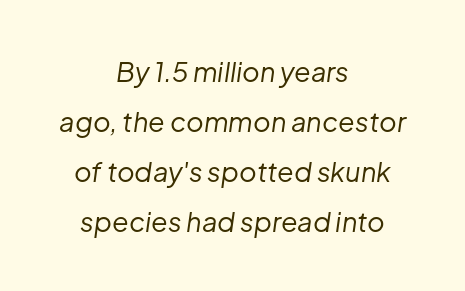
Q: Is the text bold? A: No.
Q: Is the text italic (slanted)? A: Yes, it leans right by about 8 degrees.
Q: Is the text underlined? A: No.
Q: How is the paragraph aligned? A: Centered.
Q: Is the spacing between letters normal or unusually wide? A: Normal.
